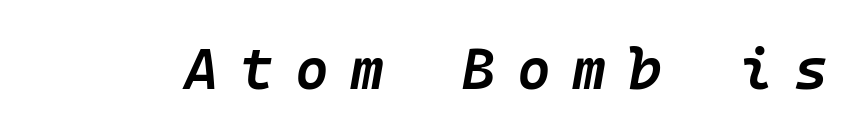
Q: Is the text bold? A: Semi-bold.
Q: Is the text italic (slanted)? A: Yes, it leans right by about 10 degrees.
Q: Is the text underlined? A: No.
Q: Is the spacing between letters normal or unusually wide? A: Unusually wide.
Q: Width (condensed, normal, or wide)? A: Normal.
Q: Stroke contrast? A: Low.
Q: x-height? A: Medium.
